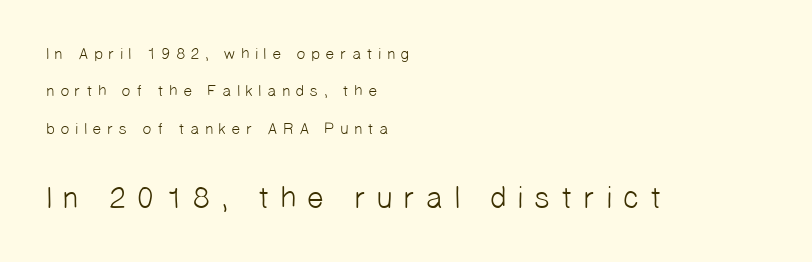
Q: Is the text bold? A: No.
Q: Is the typeface a serif or a sans-serif typeface? A: Sans-serif.
Q: Is the text underlined? A: No.
Q: How is the paragraph aligned? A: Left-aligned.
Q: Is the spacing between letters normal or unusually wide? A: Unusually wide.
Q: Is the spacing between lines tight, normal or loose? A: Loose.
Q: Which block of text is set in a larger size, the first (top) or the second (bottom)? A: The second (bottom) one.
Q: Width (condensed, normal, or wide)? A: Normal.
Q: Stroke contrast? A: Low.
Q: x-height? A: Medium.
Q: Monospaced? A: No.
